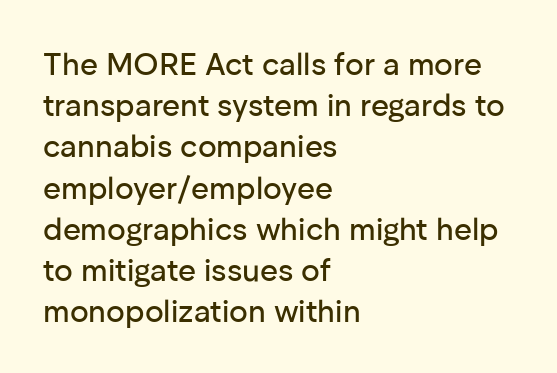
{"serif": "no", "italic": "no", "width": "normal", "stroke_contrast": "low", "x_height": "medium", "monospaced": "no", "underline": "no", "align": "left", "line_spacing": "normal", "line_spacing_ratio": 1.33, "letter_spacing": "normal", "letter_spacing_em": 0.0, "glyph_px": 31}
